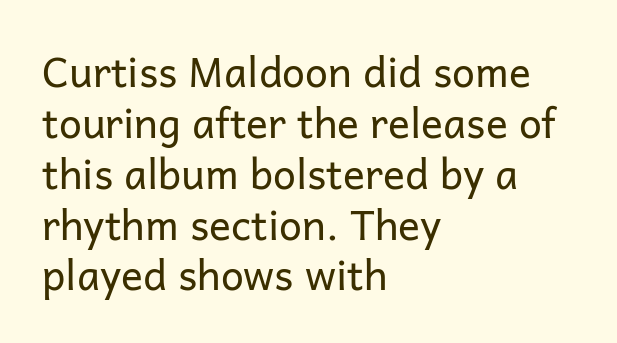
The image shows 41 px regular-weight sans-serif type, upright; set left-aligned, line spacing 1.24x, normal letter spacing, not underlined; low stroke contrast and a medium x-height.
